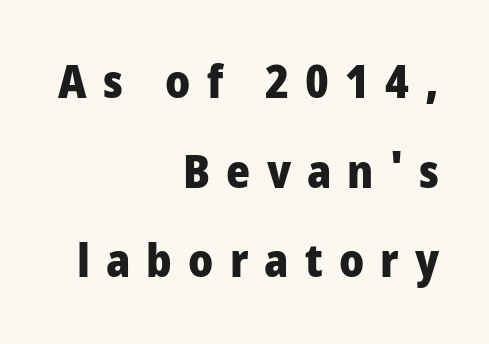
The string is rendered with underlining switched off. The letters are bold, with thick, heavy strokes. Leftover space on each line is placed entirely before the opening word. Spacing verdict: proportional, widths tailored to each character.
